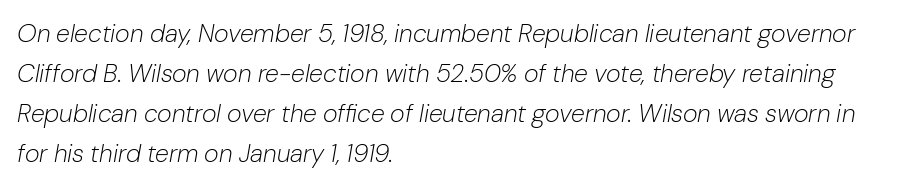
{"italic": "yes", "lean": "right", "slant_degrees": 10, "bold": "no", "underline": "no", "align": "left", "line_spacing": "normal", "line_spacing_ratio": 1.6, "letter_spacing": "normal", "letter_spacing_em": 0.0, "glyph_px": 25}
